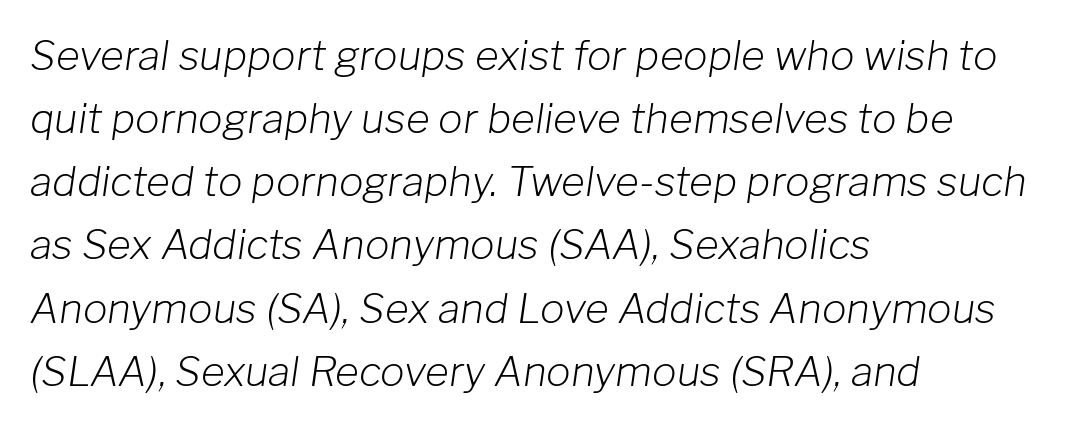
The image shows 41 px light type, italic (leaning right); set left-aligned, normal line spacing (1.54x), normal letter spacing, not underlined; low stroke contrast and a medium x-height.
